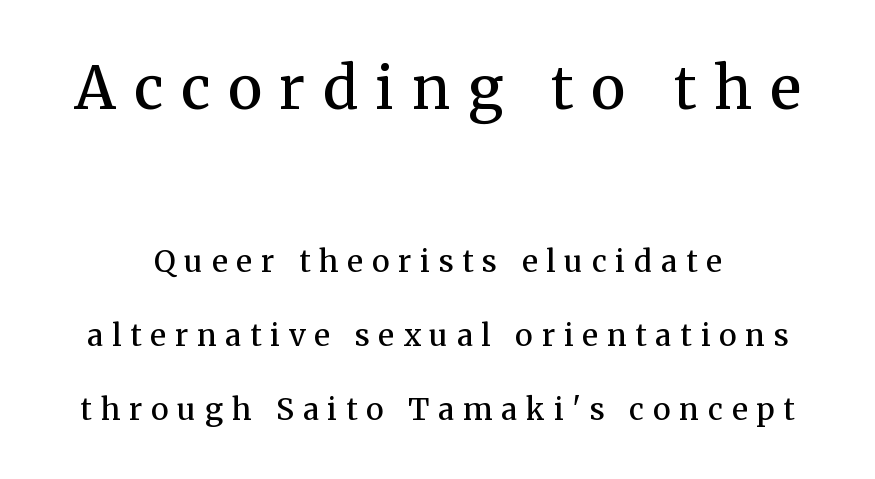
{"serif": "yes", "italic": "no", "bold": "semi", "weight": "semibold", "width": "normal", "stroke_contrast": "medium", "x_height": "medium", "monospaced": "no", "underline": "no", "align": "center", "line_spacing": "loose", "line_spacing_ratio": 2.46, "letter_spacing": "wide", "letter_spacing_em": 0.3, "larger_block": "first", "size_ratio": 1.97, "glyph_px": 59}
